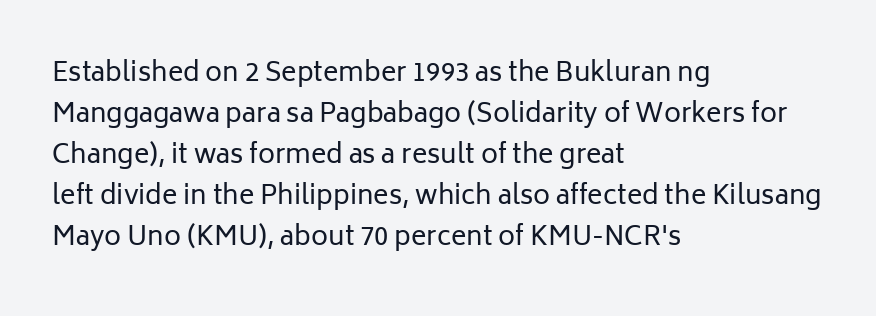
The words here are not underlined. Unbolded letterforms with no extra heft. Quick note: interline space is typical. These lines stack with their left ends in a neat column. Ordinary non-slanted type is in use. Here the glyphs are tracked normally, forming tight word shapes.
